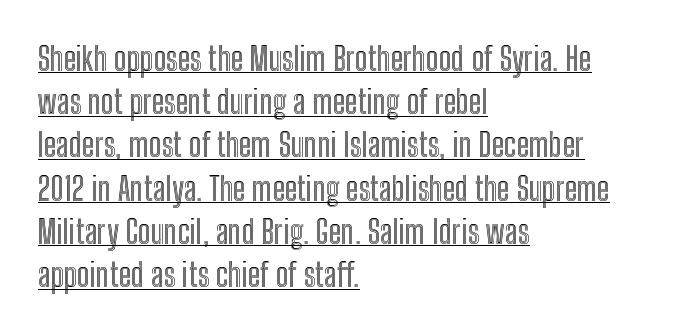
Q: Is the text italic (slanted)? A: No, it is upright.
Q: Is the text underlined? A: Yes.
Q: How is the paragraph aligned? A: Left-aligned.
Q: Is the spacing between letters normal or unusually wide? A: Normal.
Q: Is the spacing between lines tight, normal or loose? A: Normal.
Q: Width (condensed, normal, or wide)? A: Condensed.
Q: x-height? A: Medium.
Q: Monospaced? A: No.
